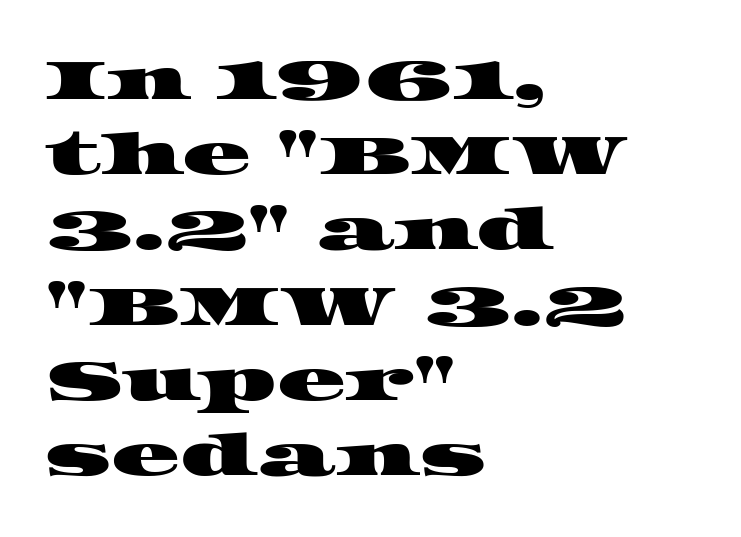
The image shows 57 px wide serif type; set left-aligned, normal line spacing (1.32x), normal letter spacing, not underlined; high stroke contrast and a large x-height.
